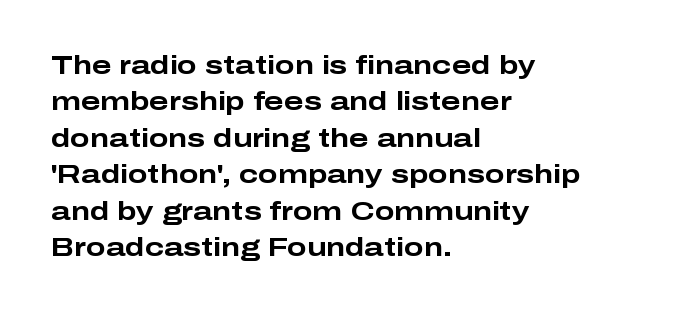
The image shows 26 px bold type, upright; set left-aligned, normal line spacing (1.4x), normal letter spacing, not underlined.
